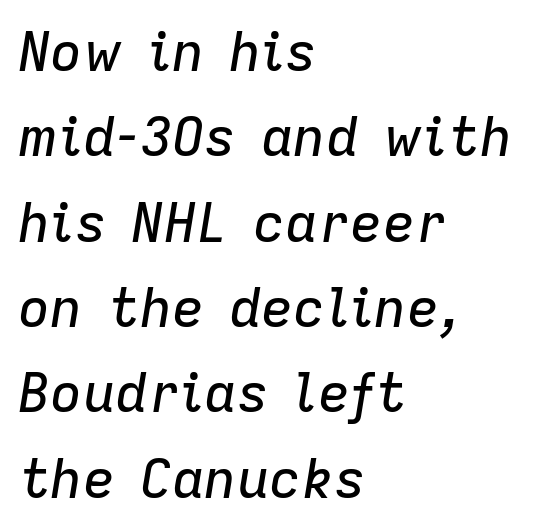
Q: Is the text italic (slanted)? A: Yes, it leans right by about 9 degrees.
Q: Is the text underlined? A: No.
Q: How is the paragraph aligned? A: Left-aligned.
Q: Is the spacing between letters normal or unusually wide? A: Normal.
Q: Is the spacing between lines tight, normal or loose? A: Normal.
Q: Width (condensed, normal, or wide)? A: Normal.
Q: Stroke contrast? A: Low.
Q: x-height? A: Medium.
Q: Monospaced? A: No.
